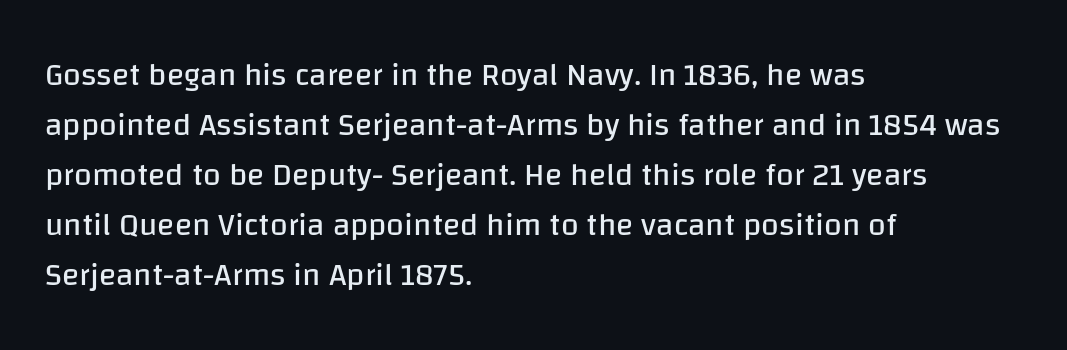
The image shows 32 px regular-weight sans-serif type, upright; set left-aligned, normal line spacing (1.56x), normal letter spacing, not underlined; low stroke contrast and a large x-height.
